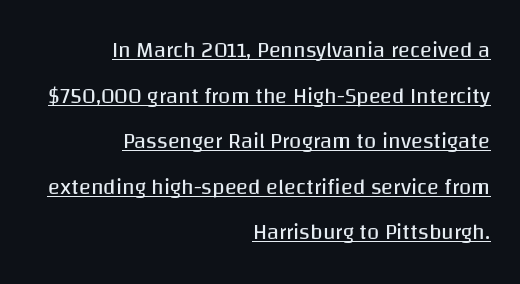
Q: Is the text bold? A: No.
Q: Is the text italic (slanted)? A: No, it is upright.
Q: Is the text underlined? A: Yes.
Q: How is the paragraph aligned? A: Right-aligned.
Q: Is the spacing between letters normal or unusually wide? A: Normal.
Q: Is the spacing between lines tight, normal or loose? A: Loose.
